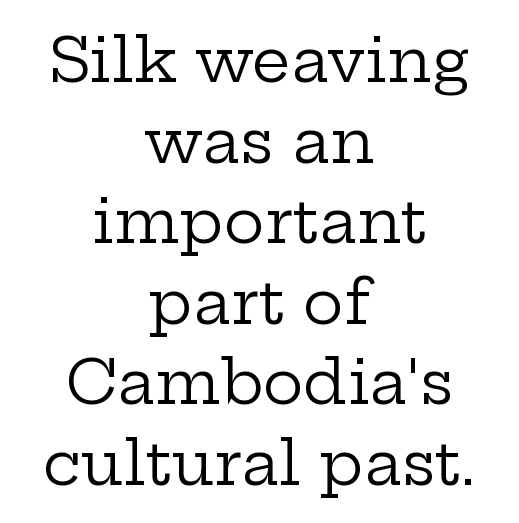
Caption: multi-line text, centered on the measure. Italic: no, the glyphs are upright roman. The passage shown is typed in a proportional face where columns would drift. Glance below the letters and you will spot only blank space. A typesetter would label this face a serif. Weight class: somewhere from thin through regular.
